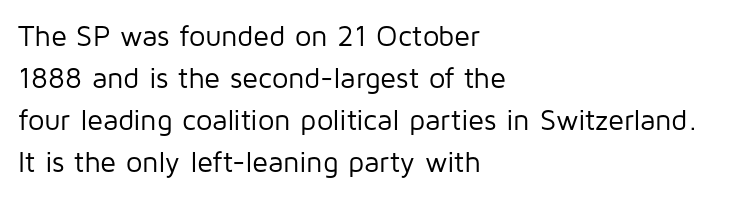
Q: Is the text bold? A: No.
Q: Is the text italic (slanted)? A: No, it is upright.
Q: Is the typeface a serif or a sans-serif typeface? A: Sans-serif.
Q: Is the text underlined? A: No.
Q: How is the paragraph aligned? A: Left-aligned.
Q: Is the spacing between letters normal or unusually wide? A: Normal.
Q: Is the spacing between lines tight, normal or loose? A: Normal.
Q: Width (condensed, normal, or wide)? A: Normal.
Q: Stroke contrast? A: Low.
Q: x-height? A: Medium.
Q: Monospaced? A: No.
